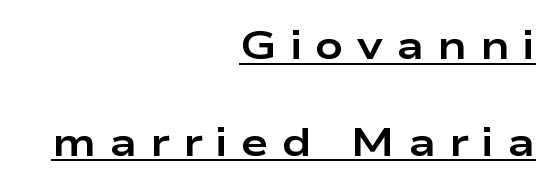
Q: Is the text bold? A: Yes.
Q: Is the text italic (slanted)? A: No, it is upright.
Q: Is the typeface a serif or a sans-serif typeface? A: Sans-serif.
Q: Is the text underlined? A: Yes.
Q: How is the paragraph aligned? A: Right-aligned.
Q: Is the spacing between letters normal or unusually wide? A: Unusually wide.
Q: Is the spacing between lines tight, normal or loose? A: Loose.
Q: Width (condensed, normal, or wide)? A: Wide.
Q: Stroke contrast? A: Low.
Q: x-height? A: Medium.
Q: Monospaced? A: No.
